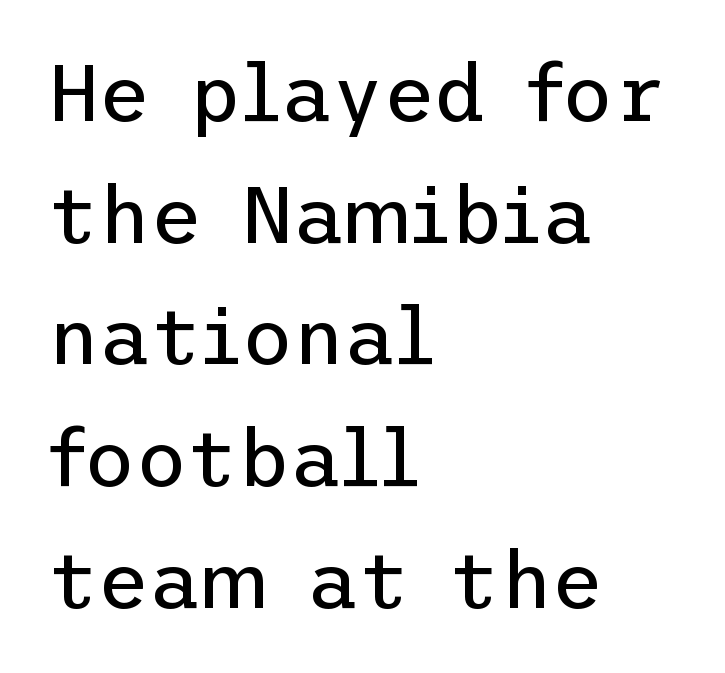
The image shows 79 px regular-weight sans-serif type, upright; set left-aligned, normal line spacing (1.54x), normal letter spacing, not underlined; low stroke contrast and a medium x-height.
